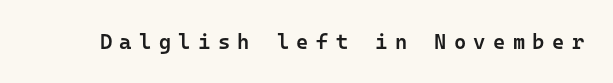
When letters stand straight like this, we call the style roman or upright. The string is rendered with underlining switched off. The letters are semibold — heavier than regular but short of a full bold. The face used here is rendered with a markedly widened letterfit.
